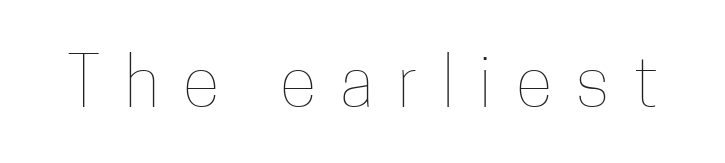
Q: Is the text bold? A: No.
Q: Is the text italic (slanted)? A: No, it is upright.
Q: Is the text underlined? A: No.
Q: Is the spacing between letters normal or unusually wide? A: Unusually wide.
Q: Width (condensed, normal, or wide)? A: Condensed.
Q: Stroke contrast? A: Low.
Q: x-height? A: Medium.
Q: Monospaced? A: No.
